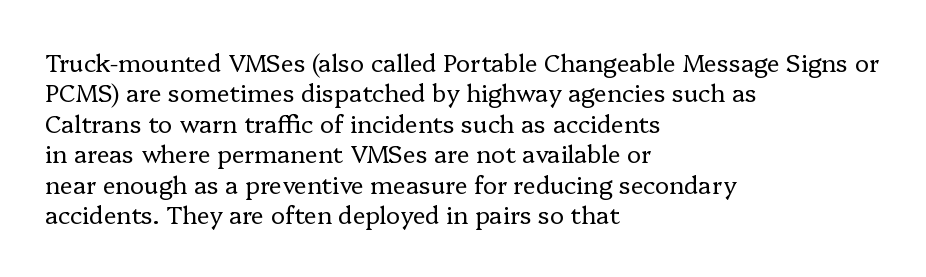
{"italic": "no", "bold": "no", "underline": "no", "align": "left", "line_spacing": "normal", "line_spacing_ratio": 1.27, "letter_spacing": "normal", "letter_spacing_em": 0.0, "glyph_px": 24}
